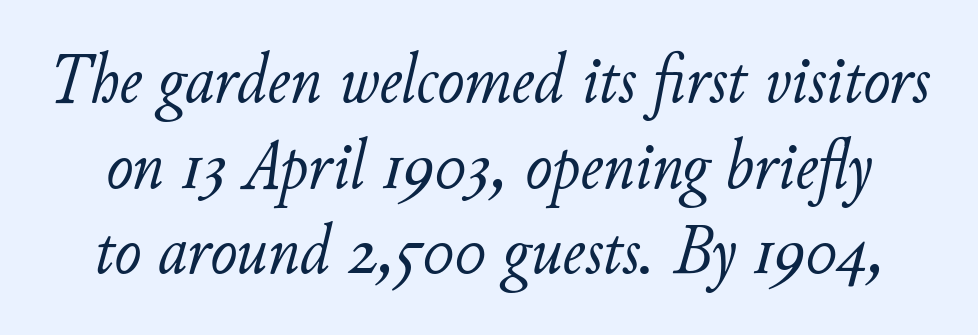
Between one letter and the next there's only the usual sliver of space. Looking at the ascenders, they clearly lean. Stroke thickness stays within the range of a standard reading face or lighter. Descenders hang freely into open space. Here the designer chose a conventional face with non-uniform glyph widths.
